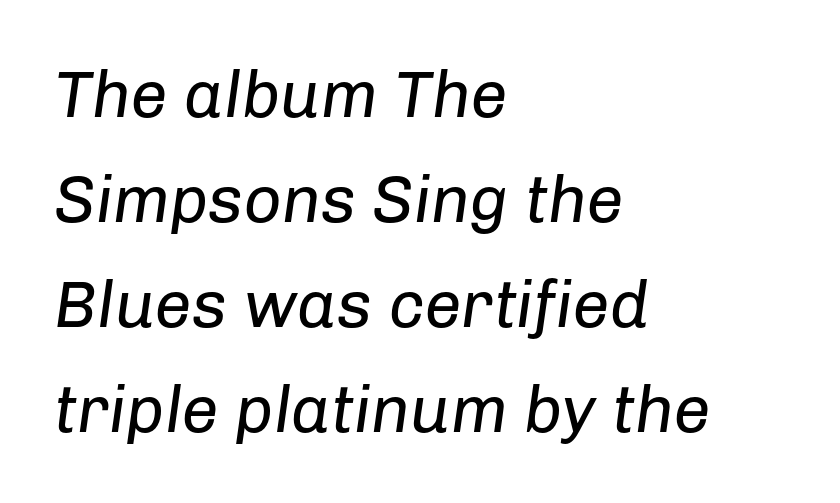
The strip under each line holds only bare page. Teacher's note: observe the even left margin — that is flush-left alignment. Summary of weight: not heavy and not bold. The vertical gap from one line to the next is medium. Proportional: the letters do not fall into vertical columns. The axis of the letterforms is tilted away from vertical.
